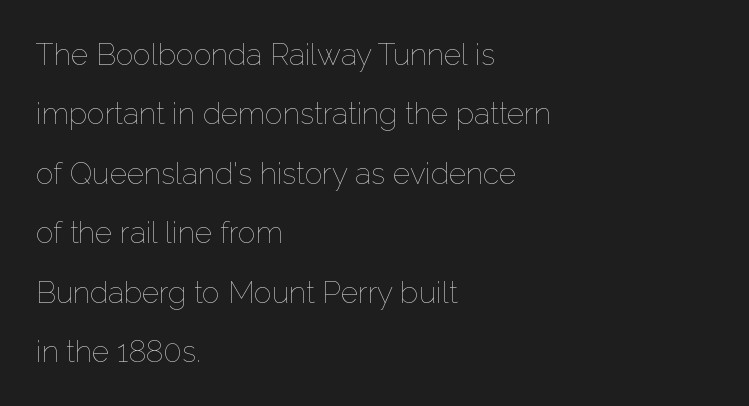
Q: Is the text bold? A: No.
Q: Is the text italic (slanted)? A: No, it is upright.
Q: Is the text underlined? A: No.
Q: How is the paragraph aligned? A: Left-aligned.
Q: Is the spacing between letters normal or unusually wide? A: Normal.
Q: Is the spacing between lines tight, normal or loose? A: Loose.
Q: Width (condensed, normal, or wide)? A: Normal.
Q: Stroke contrast? A: Low.
Q: x-height? A: Medium.
Q: Monospaced? A: No.
